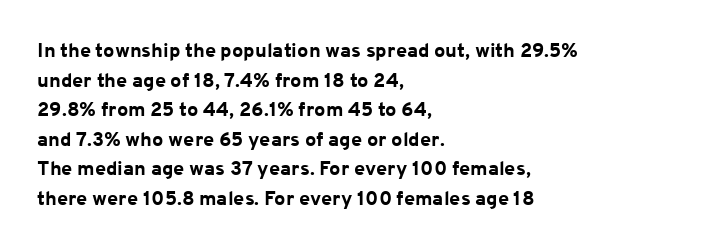
The rendering uses a bold face; every stroke is thick and dark. Compared with a centered layout, this one pins lines to the left instead. Underline: absent. In terms of letterspacing, this is plain default setting. Italic: no, the glyphs are upright roman. How would I describe the line gaps? Plain and ordinary.
